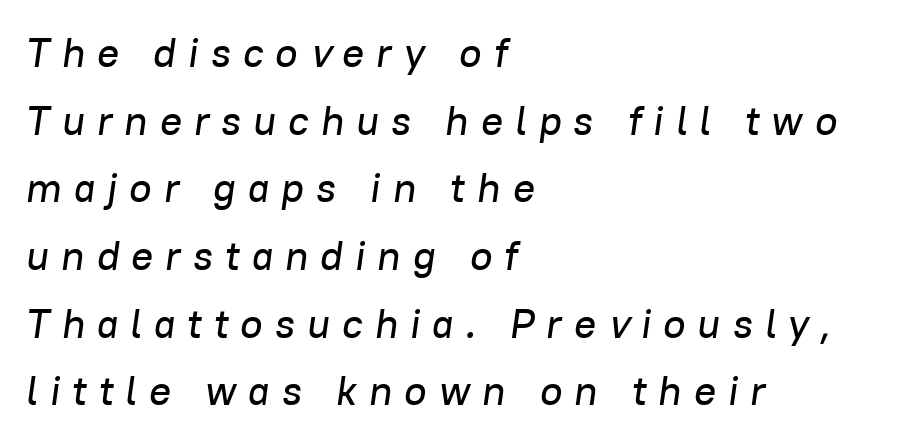
{"italic": "yes", "lean": "right", "slant_degrees": 8, "width": "normal", "stroke_contrast": "low", "x_height": "medium", "monospaced": "no", "underline": "no", "align": "left", "line_spacing": "normal", "line_spacing_ratio": 1.65, "letter_spacing": "wide", "letter_spacing_em": 0.29, "glyph_px": 41}
